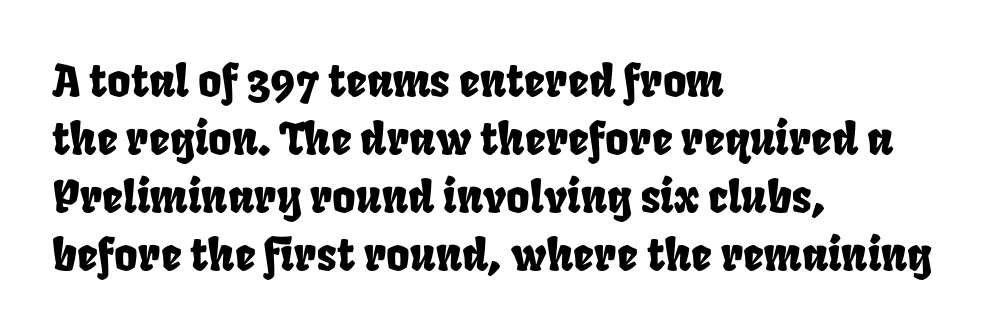
{"width": "condensed", "stroke_contrast": "low", "x_height": "large", "monospaced": "no", "underline": "no", "align": "left", "line_spacing": "normal", "line_spacing_ratio": 1.29, "letter_spacing": "normal", "letter_spacing_em": 0.0, "glyph_px": 45}
